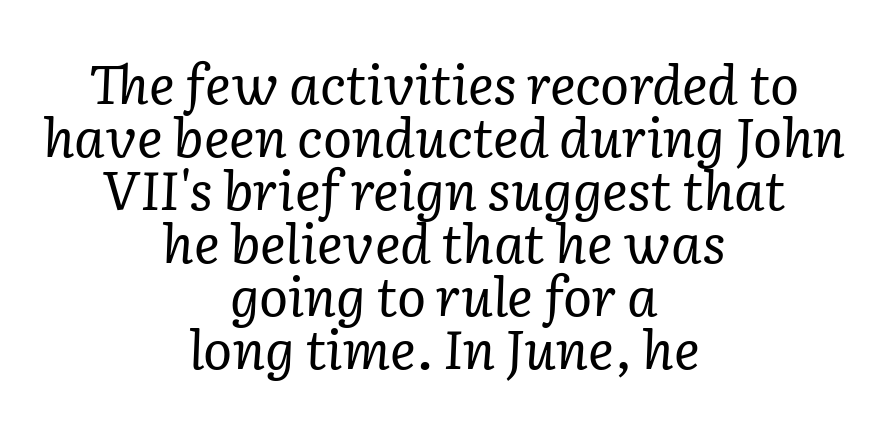
{"serif": "yes", "italic": "yes", "lean": "right", "slant_degrees": 2, "bold": "no", "weight": "regular", "width": "normal", "stroke_contrast": "low", "x_height": "medium", "monospaced": "no", "underline": "no", "align": "center", "line_spacing": "tight", "line_spacing_ratio": 0.98, "letter_spacing": "normal", "letter_spacing_em": 0.0, "glyph_px": 54}
